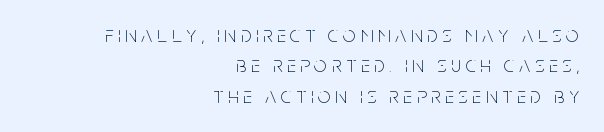
A roman cut, with each character standing at attention. There is plenty of visible air inserted between adjacent glyphs. Notice how descenders clear the ascenders below comfortably — that's standard leading. Teacher's note: observe the even right margin — that is flush-right alignment. Check the space under the baseline: it is left empty.
